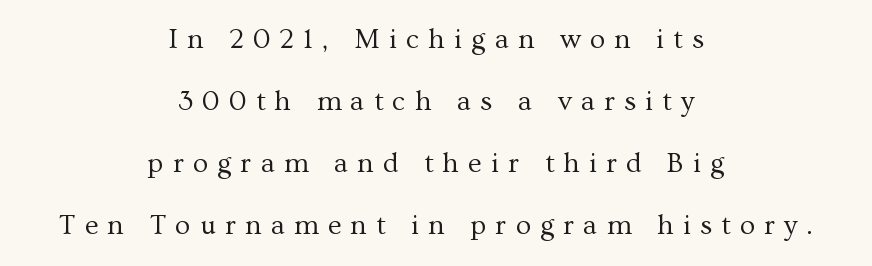
The image shows 28 px regular-weight serif type, upright; set centered, loose line spacing (2.22x), unusually wide letter spacing (+0.33 em), not underlined; medium stroke contrast and a medium x-height.
